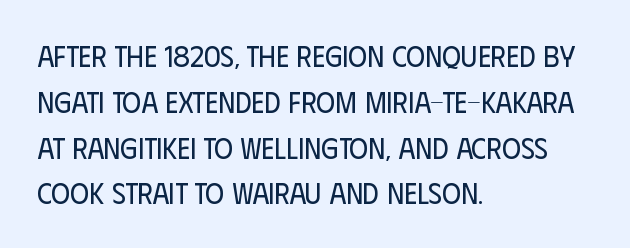
Regarding leading, the lines here are spaced in the standard way. These lines keep a tight, regular rhythm from letter to letter. Notice how the passage keeps a crisp vertical edge on the left only. These lines are rendered in a variable-pitch font. Style check: upright.
